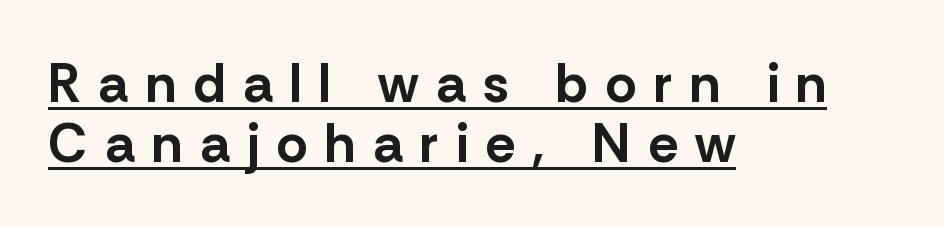
{"serif": "no", "italic": "no", "bold": "yes", "weight": "bold", "width": "normal", "stroke_contrast": "low", "x_height": "medium", "monospaced": "no", "underline": "yes", "align": "left", "line_spacing": "tight", "line_spacing_ratio": 1.11, "letter_spacing": "wide", "letter_spacing_em": 0.32, "glyph_px": 54}
